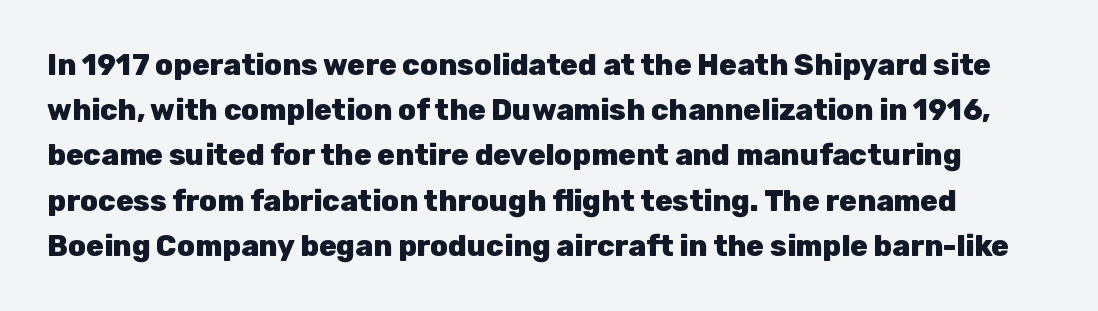
{"serif": "no", "italic": "no", "bold": "yes", "weight": "heavy", "width": "normal", "stroke_contrast": "low", "x_height": "medium", "monospaced": "no", "underline": "no", "line_spacing": "normal", "line_spacing_ratio": 1.56, "letter_spacing": "normal", "letter_spacing_em": 0.0, "glyph_px": 29}
